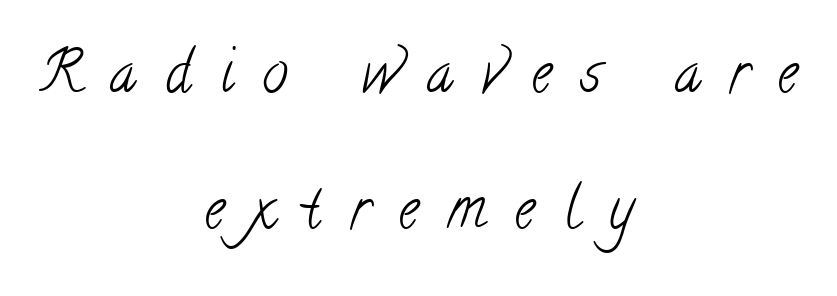
Inter-character spacing is expanded well beyond the font's built-in metrics. Check the space under the baseline: it is left empty. What's the leading like? Stretched, with rows far apart.
